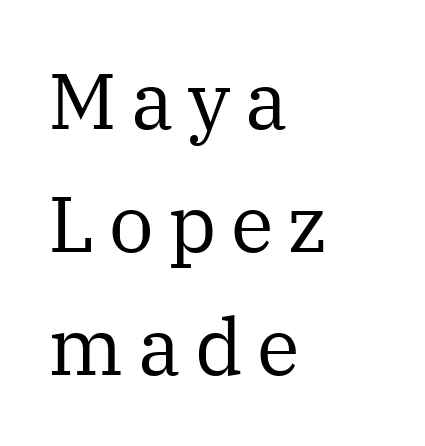
Q: Is the text bold? A: No.
Q: Is the text italic (slanted)? A: No, it is upright.
Q: Is the typeface a serif or a sans-serif typeface? A: Serif.
Q: Is the text underlined? A: No.
Q: How is the paragraph aligned? A: Left-aligned.
Q: Is the spacing between lines tight, normal or loose? A: Normal.
Q: Width (condensed, normal, or wide)? A: Normal.
Q: Stroke contrast? A: Medium.
Q: x-height? A: Medium.
Q: Monospaced? A: No.
